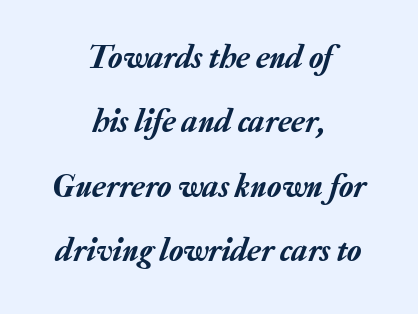
{"italic": "yes", "lean": "right", "slant_degrees": 20, "width": "normal", "stroke_contrast": "low", "x_height": "medium", "monospaced": "no", "underline": "no", "align": "center", "line_spacing": "loose", "line_spacing_ratio": 1.95, "letter_spacing": "normal", "letter_spacing_em": 0.0, "glyph_px": 33}
